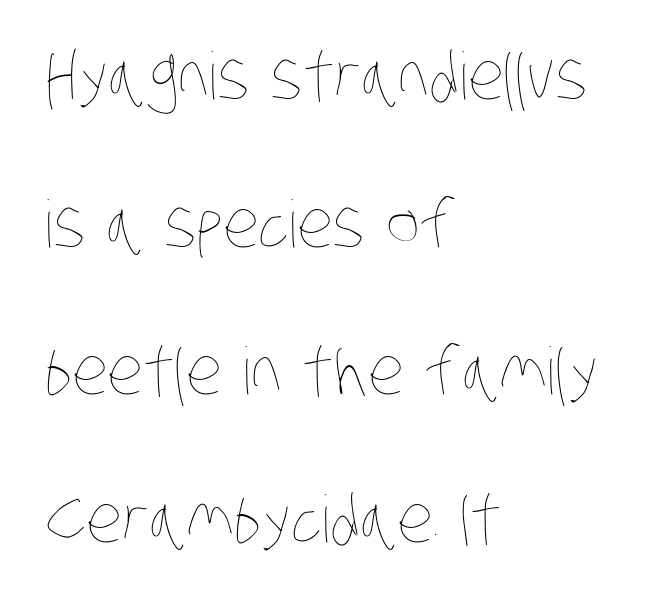
The image shows 65 px thin, condensed type; set left-aligned, loose line spacing (2.27x), normal letter spacing, not underlined; low stroke contrast and a large x-height.
